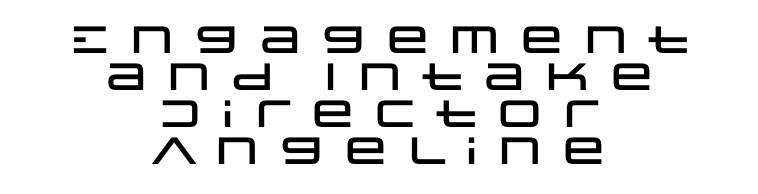
A clean baseline with only descenders dipping below it. Are there feet on the stems? There aren't — it's a sans. Ordinary non-slanted type is in use. Leftover space on each line is divided equally before and after the words. Line spacing here is tight. Spacing verdict: proportional, widths tailored to each character.
